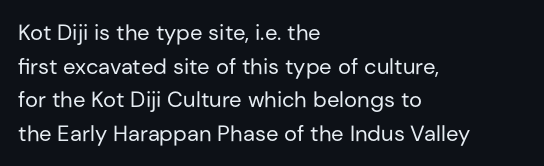
Q: Is the text bold? A: No.
Q: Is the text italic (slanted)? A: No, it is upright.
Q: Is the text underlined? A: No.
Q: How is the paragraph aligned? A: Left-aligned.
Q: Is the spacing between letters normal or unusually wide? A: Normal.
Q: Is the spacing between lines tight, normal or loose? A: Normal.
